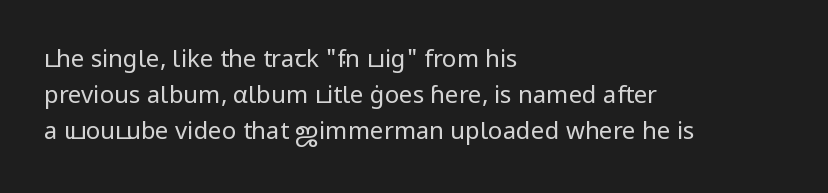
The image shows 24 px text type, upright; set left-aligned, normal line spacing (1.5x), normal letter spacing, not underlined.
